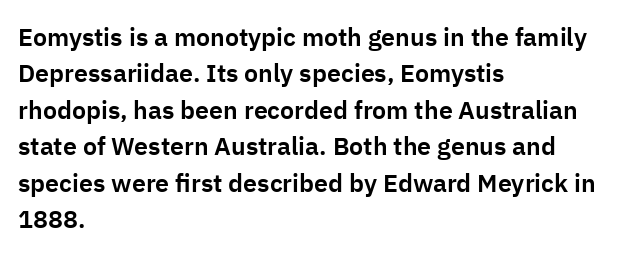
Plain, unruled lines of type. The type is set solid horizontally, with unmodified tracking. Tall strokes in this sample are plumb rather than angled. Regarding leading, the lines here are spaced in the standard way.
